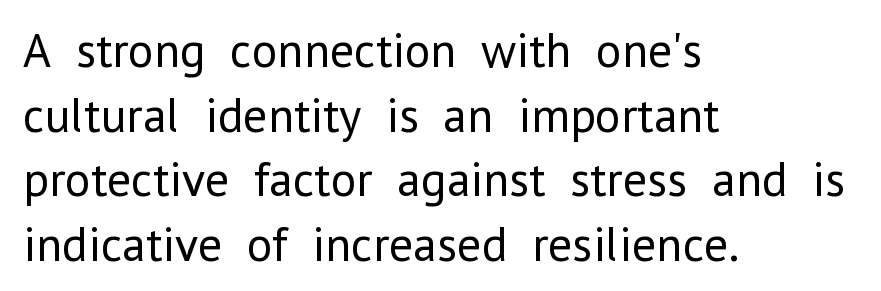
The image shows 49 px regular-weight sans-serif type, upright; set left-aligned, normal line spacing (1.32x), normal letter spacing, not underlined; low stroke contrast and a medium x-height.
